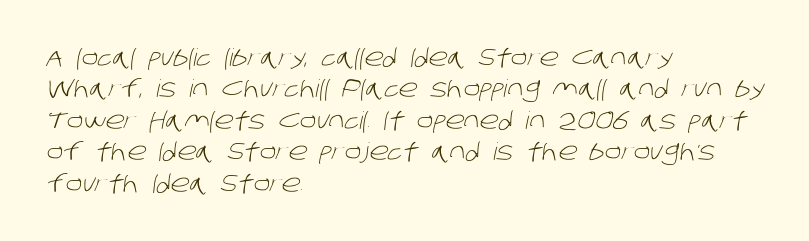
{"bold": "no", "underline": "no", "align": "left", "line_spacing": "normal", "line_spacing_ratio": 1.31, "letter_spacing": "normal", "letter_spacing_em": 0.0, "glyph_px": 24}
